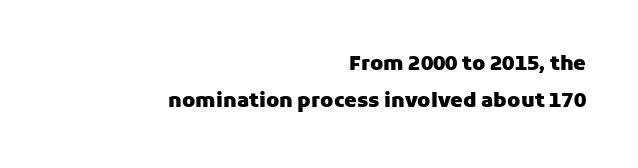
The image shows 20 px bold type, upright; set right-aligned, line spacing 1.87x, normal letter spacing, not underlined.
